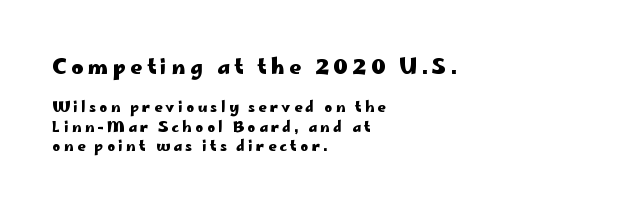
Q: Is the text bold? A: Yes.
Q: Is the text italic (slanted)? A: No, it is upright.
Q: Is the text underlined? A: No.
Q: How is the paragraph aligned? A: Left-aligned.
Q: Is the spacing between letters normal or unusually wide? A: Unusually wide.
Q: Is the spacing between lines tight, normal or loose? A: Normal.
Q: Which block of text is set in a larger size, the first (top) or the second (bottom)? A: The first (top) one.
